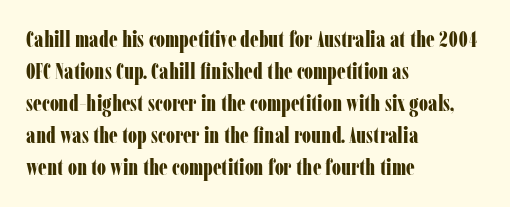
Q: Is the text bold? A: Yes.
Q: Is the text italic (slanted)? A: No, it is upright.
Q: Is the text underlined? A: No.
Q: How is the paragraph aligned? A: Left-aligned.
Q: Is the spacing between letters normal or unusually wide? A: Normal.
Q: Is the spacing between lines tight, normal or loose? A: Normal.
